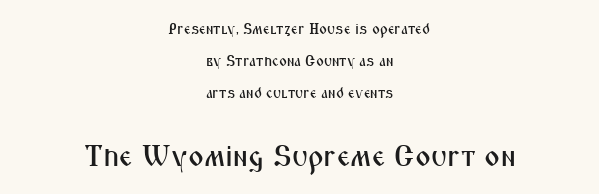
The image shows 30 px condensed sans-serif type, upright; set centered, loose line spacing (2.13x), normal letter spacing, not underlined; the second (bottom) block is 2.0x larger; medium stroke contrast and a medium x-height.
